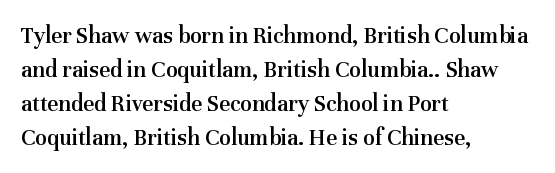
{"italic": "no", "bold": "semi", "underline": "no", "align": "left", "line_spacing": "normal", "line_spacing_ratio": 1.41, "letter_spacing": "normal", "letter_spacing_em": 0.0, "glyph_px": 24}
